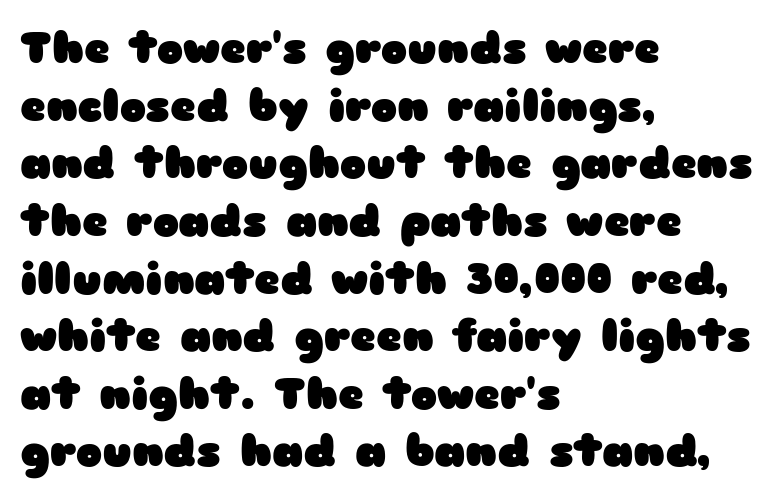
The image shows 44 px heavy, wide sans-serif type, upright; set left-aligned, normal line spacing (1.31x), normal letter spacing, not underlined; low stroke contrast and a medium x-height.
